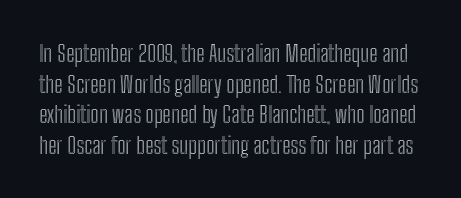
Q: Is the text italic (slanted)? A: No, it is upright.
Q: Is the text underlined? A: No.
Q: Is the spacing between letters normal or unusually wide? A: Normal.
Q: Is the spacing between lines tight, normal or loose? A: Normal.
